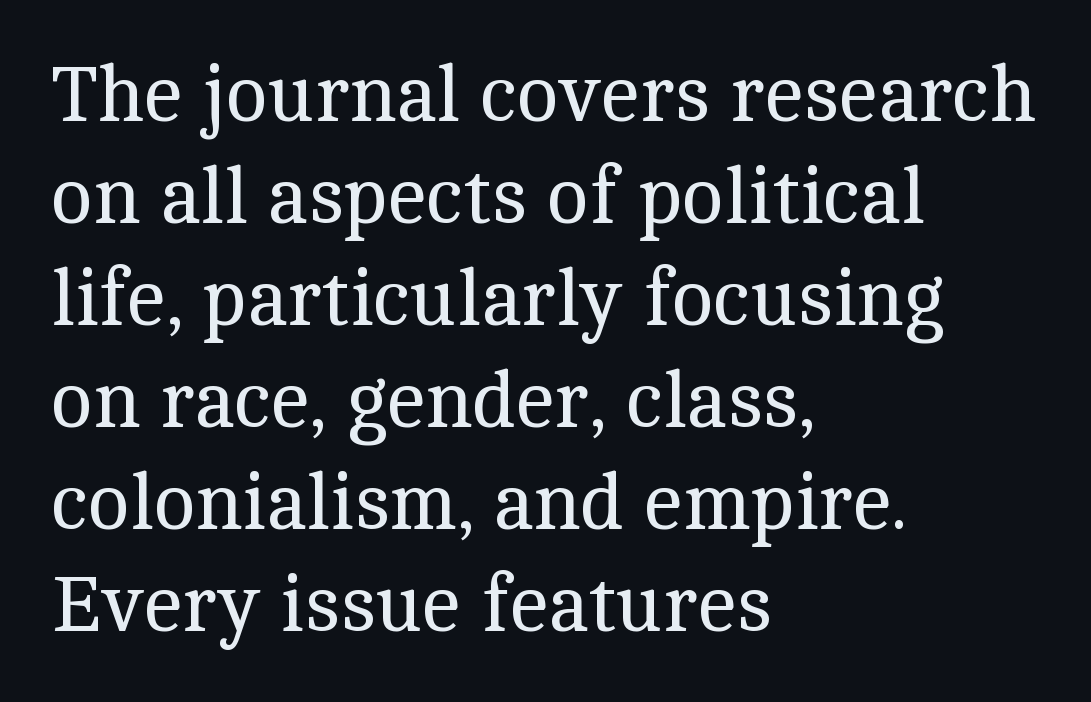
{"serif": "yes", "italic": "no", "bold": "no", "weight": "regular", "width": "normal", "x_height": "medium", "monospaced": "no", "underline": "no", "align": "left", "line_spacing": "normal", "line_spacing_ratio": 1.29, "letter_spacing": "normal", "letter_spacing_em": 0.0, "glyph_px": 79}
